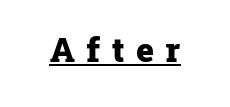
{"serif": "yes", "italic": "no", "bold": "yes", "weight": "heavy", "width": "normal", "stroke_contrast": "low", "x_height": "medium", "monospaced": "no", "underline": "yes", "letter_spacing": "wide", "letter_spacing_em": 0.34, "glyph_px": 34}
